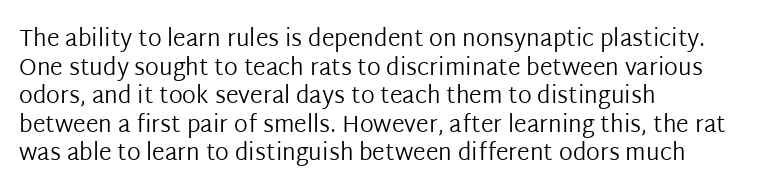
{"italic": "no", "bold": "no", "underline": "no", "align": "left", "line_spacing_ratio": 1.24, "letter_spacing": "normal", "letter_spacing_em": 0.0, "glyph_px": 23}
